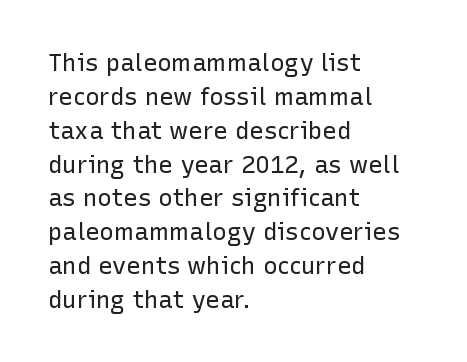
Q: Is the text bold? A: No.
Q: Is the text italic (slanted)? A: No, it is upright.
Q: Is the text underlined? A: No.
Q: How is the paragraph aligned? A: Left-aligned.
Q: Is the spacing between letters normal or unusually wide? A: Normal.
Q: Is the spacing between lines tight, normal or loose? A: Normal.
